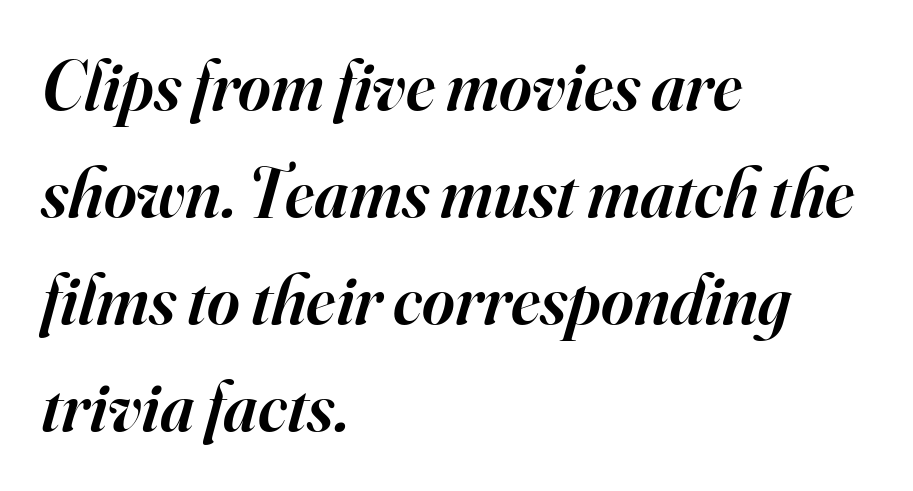
The specimen reads as italic at a glance. The typesetting leans somewhat heavy: a semibold. A normal amount of white space separates one row of letters from the next. Varying glyph widths throughout — classic text-font behaviour. A typesetter would call this zero additional tracking. Which margin do the lines hug? The left one — the right edge is uneven.
